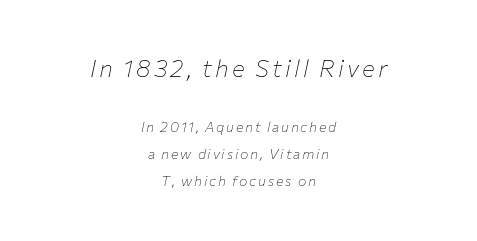
Q: Is the text bold? A: No.
Q: Is the text italic (slanted)? A: Yes, it leans right by about 12 degrees.
Q: Is the text underlined? A: No.
Q: How is the paragraph aligned? A: Centered.
Q: Is the spacing between lines tight, normal or loose? A: Loose.
Q: Which block of text is set in a larger size, the first (top) or the second (bottom)? A: The first (top) one.
